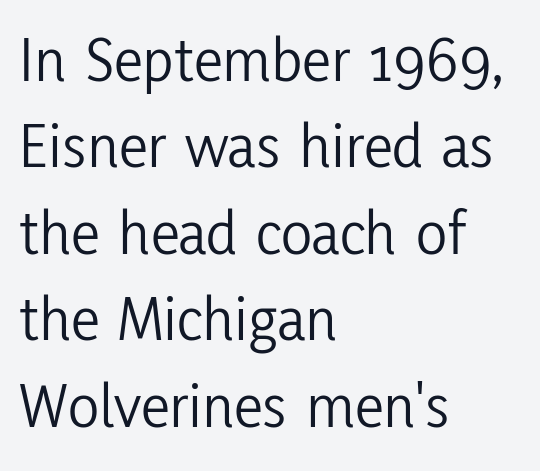
Varying glyph widths throughout — classic text-font behaviour. Any mark beneath the type? The region is blank. The lines sit at an ordinary, default distance from one another. The characters are drawn with everyday or finer stroke widths.
